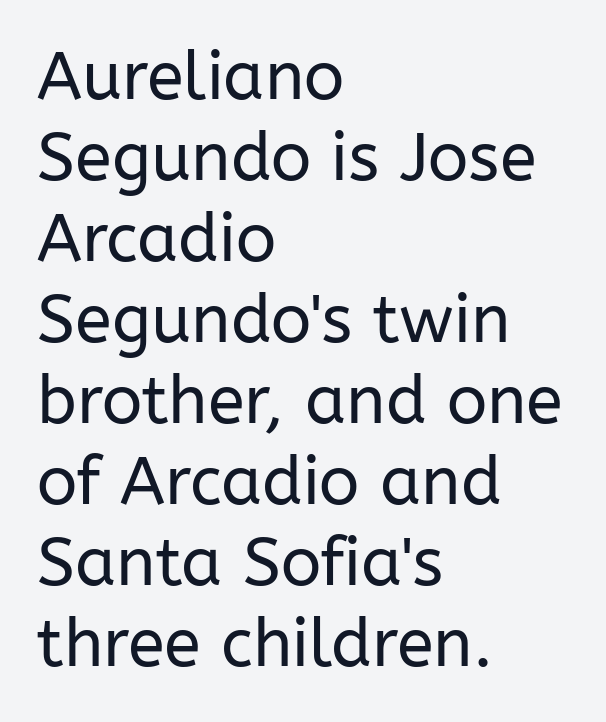
Q: Is the text bold? A: No.
Q: Is the text italic (slanted)? A: No, it is upright.
Q: Is the typeface a serif or a sans-serif typeface? A: Sans-serif.
Q: Is the text underlined? A: No.
Q: How is the paragraph aligned? A: Left-aligned.
Q: Is the spacing between letters normal or unusually wide? A: Normal.
Q: Width (condensed, normal, or wide)? A: Normal.
Q: Stroke contrast? A: Low.
Q: x-height? A: Medium.
Q: Monospaced? A: No.
